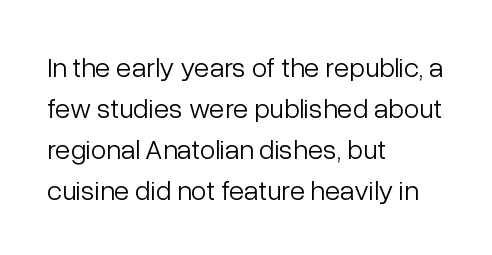
{"serif": "no", "italic": "no", "bold": "no", "weight": "light", "width": "normal", "stroke_contrast": "low", "x_height": "medium", "monospaced": "no", "underline": "no", "align": "left", "line_spacing": "normal", "line_spacing_ratio": 1.46, "letter_spacing": "normal", "letter_spacing_em": 0.0, "glyph_px": 28}
